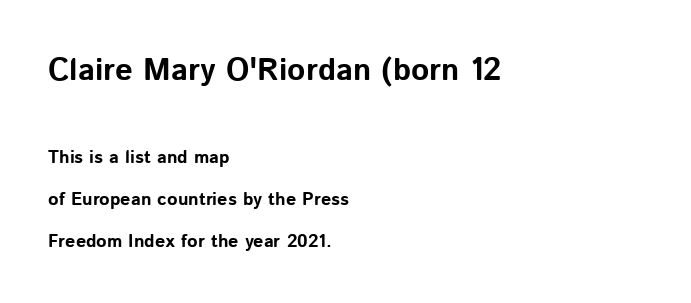
{"serif": "no", "italic": "no", "bold": "yes", "weight": "bold", "width": "normal", "stroke_contrast": "low", "x_height": "medium", "monospaced": "no", "underline": "no", "align": "left", "line_spacing": "loose", "line_spacing_ratio": 2.31, "letter_spacing": "normal", "letter_spacing_em": 0.0, "larger_block": "first", "size_ratio": 1.72, "glyph_px": 31}
